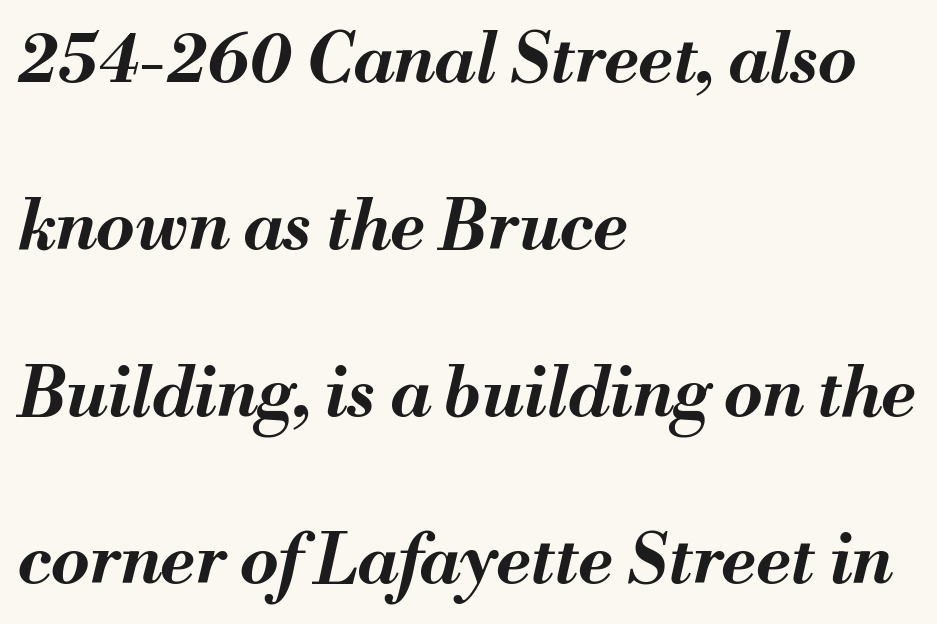
Summary of vertical rhythm: relaxed, with wide interline spacing. Do the characters align in a grid? No, the font is proportional. The zone under the glyphs is completely vacant. Leftover space on each line is placed entirely after the last word. Default kerning and tracking; the words read as compact shapes.
